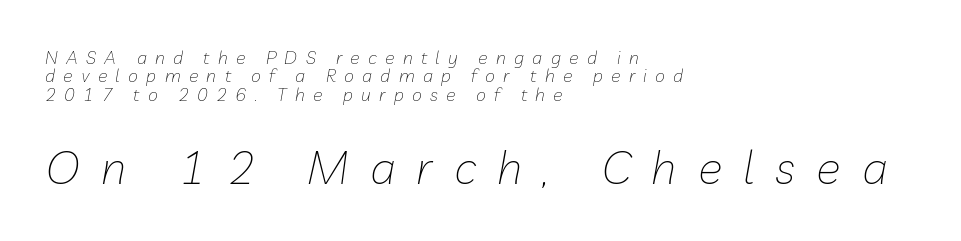
{"italic": "yes", "lean": "right", "slant_degrees": 10, "bold": "no", "weight": "thin", "width": "normal", "stroke_contrast": "low", "x_height": "medium", "monospaced": "no", "underline": "no", "align": "left", "line_spacing": "tight", "line_spacing_ratio": 1.02, "letter_spacing": "wide", "letter_spacing_em": 0.46, "larger_block": "second", "size_ratio": 2.56, "glyph_px": 46}
